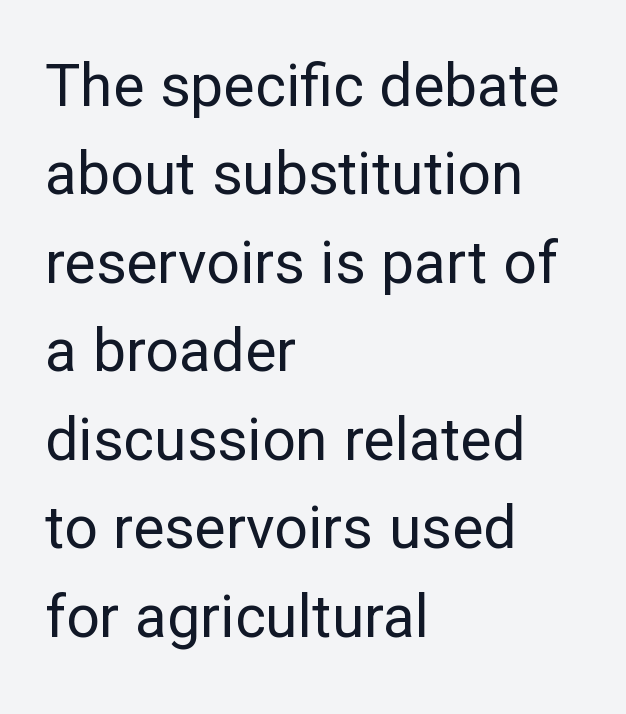
The image shows 59 px regular-weight sans-serif type, upright; set left-aligned, normal line spacing (1.5x), normal letter spacing, not underlined; low stroke contrast and a medium x-height.
